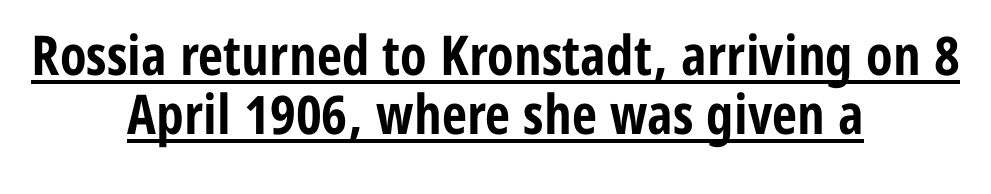
A roman cut, with each character standing at attention. Observe the absence of serifs on each vertical stroke in this sample. Do the characters align in a grid? No, the font is proportional. Caption: standard tracking, unaltered.
